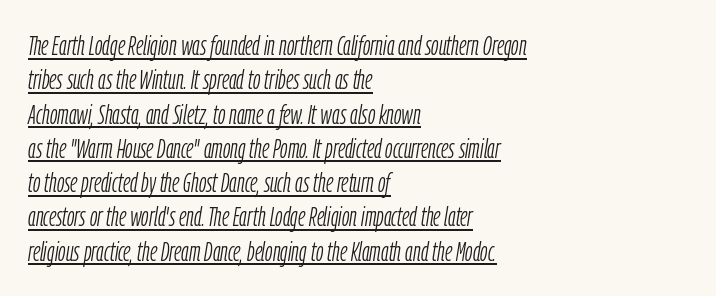
Successive baselines arrive at the customary interval. Each word holds together tightly as a unit, with standard inter-letter gaps. Unbolded letterforms with no extra heft. The passage is arranged the way most books set body copy — flush left.
